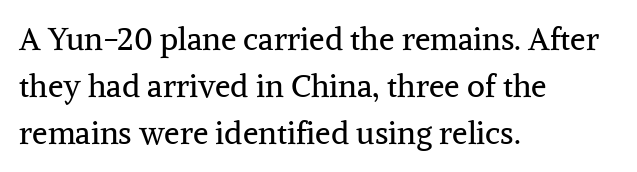
Q: Is the text bold? A: No.
Q: Is the text italic (slanted)? A: No, it is upright.
Q: Is the typeface a serif or a sans-serif typeface? A: Serif.
Q: Is the text underlined? A: No.
Q: How is the paragraph aligned? A: Left-aligned.
Q: Is the spacing between letters normal or unusually wide? A: Normal.
Q: Is the spacing between lines tight, normal or loose? A: Normal.
Q: Width (condensed, normal, or wide)? A: Normal.
Q: Stroke contrast? A: Medium.
Q: x-height? A: Medium.
Q: Monospaced? A: No.
